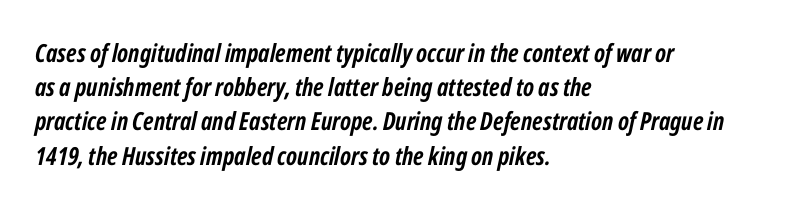
This is heavy type, rendered in bold. Has an underline been added? It has not. The letters sit at their default tracking, neither squeezed nor spread. The lines in this sample share a left origin and differ only in where they stop. Successive baselines arrive at the customary interval.
